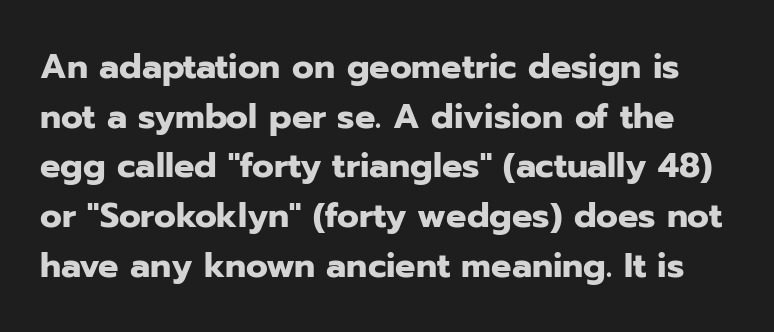
Q: Is the text bold? A: Yes.
Q: Is the text italic (slanted)? A: No, it is upright.
Q: Is the typeface a serif or a sans-serif typeface? A: Sans-serif.
Q: Is the text underlined? A: No.
Q: Is the spacing between letters normal or unusually wide? A: Normal.
Q: Is the spacing between lines tight, normal or loose? A: Normal.
Q: Width (condensed, normal, or wide)? A: Normal.
Q: Stroke contrast? A: Low.
Q: x-height? A: Medium.
Q: Monospaced? A: No.
